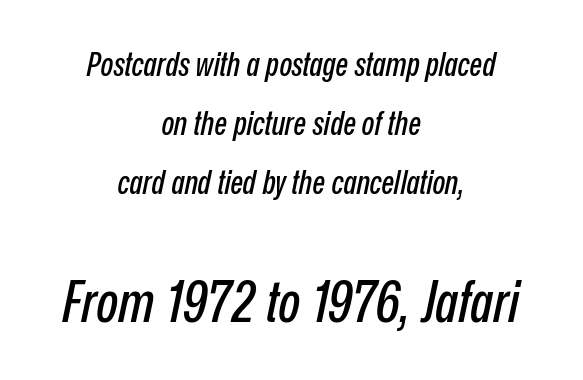
The image shows 57 px condensed type, italic (leaning right); set centered, line spacing 1.79x, normal letter spacing, not underlined; the second (bottom) block is 1.73x larger; low stroke contrast and a medium x-height.
